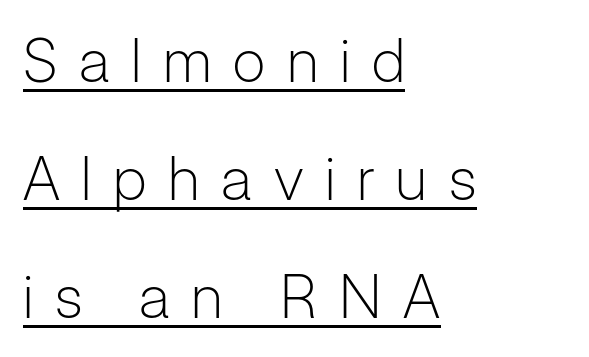
A student would call this left alignment; a typographer would say flush left, rag right. Rendered with straight, roman letterforms. These lines are composed in type without serifs. Weight: not bold — regular or lighter. What decoration does the sample have? An underline. The face used here is rendered with a markedly widened letterfit.
